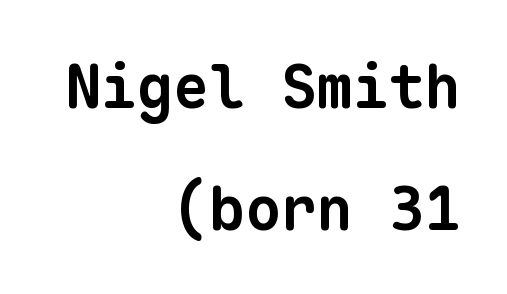
Students, note that the glyphs here touch the page at normal intervals. Bold? Absolutely — the strokes are thick and heavy. The string is rendered with underlining switched off. These lines are rendered in a fixed-pitch font.
